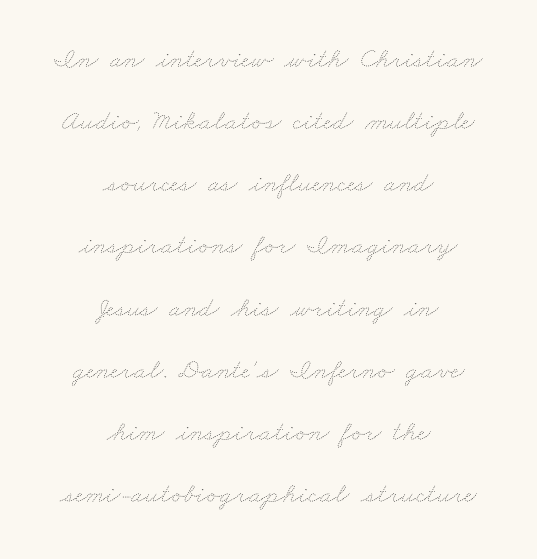
The image shows 28 px thin, wide type; set centered, loose line spacing (2.22x), normal letter spacing, not underlined; low stroke contrast and a small x-height.
